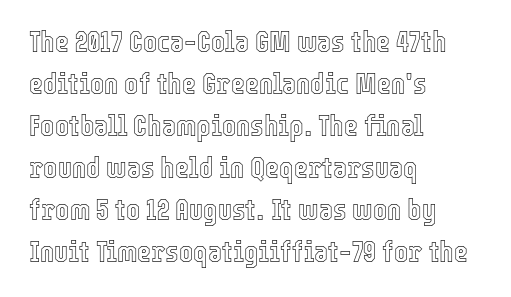
Characters follow at the spacing the type designer built in. Compared with typical paragraphs, the rows here are spaced about the same. Leftover space on each line is placed entirely after the last word. These lines were composed using upright roman letters. Character widths vary here, with narrow letters taking less room than wide ones. Glance below the letters and you will spot only blank space.
